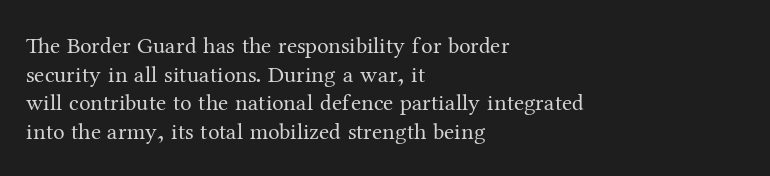
Beneath every word, the page is bare. On a weight scale, this lands at 450 or below. Look at the tracking — it's just the regular setting, nothing added. The typesetter chose a ragged-right arrangement here. Upright lettering throughout.
